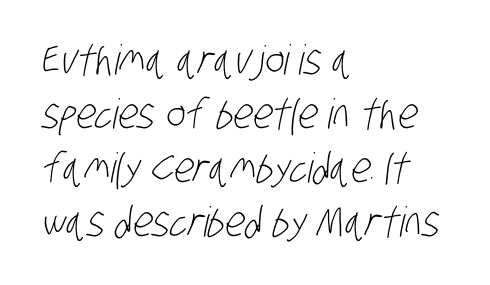
Short and long lines alike share a common starting point at left. In terms of letterform style, serifs are entirely absent. The line-height multiplier appears to be the usual default. Only glyphs here, with clear space below each row.
